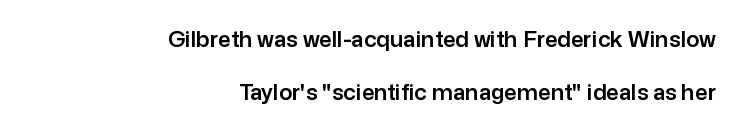
The typesetter chose a ragged-left arrangement here. Successive baselines arrive slowly, with a big drop between each. The typography opts for an upright posture over an oblique one. Between one letter and the next there's only the usual sliver of space. The zone under the glyphs is completely vacant.
